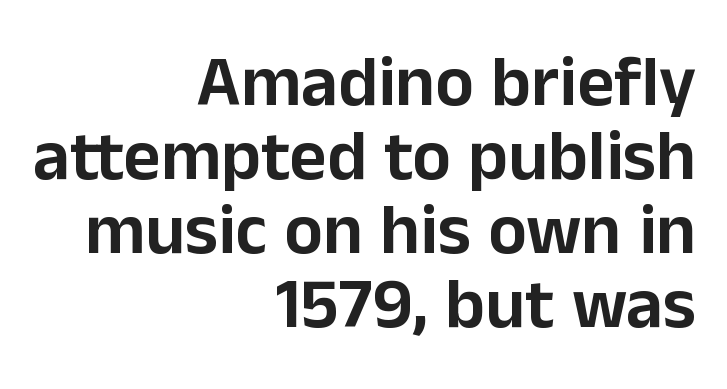
Vertical spacing — tight. Each letter keeps its own natural width here, so spacing adapts to shape. The lines are quadded right. The face used here is a sans, in the tradition of grotesques and geometrics.
